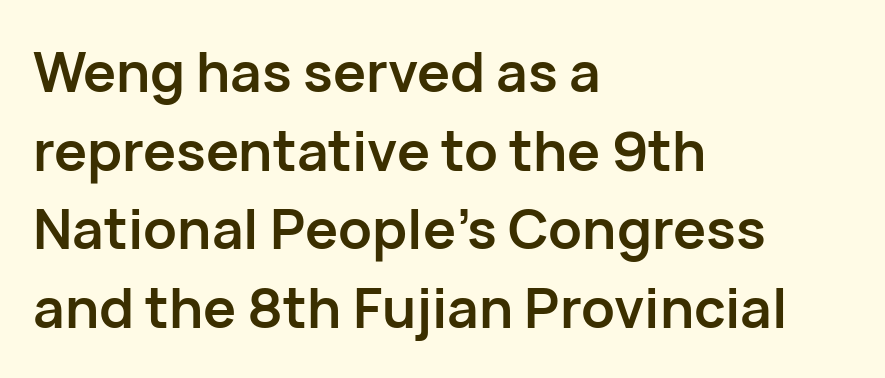
Q: Is the text bold? A: Yes.
Q: Is the text italic (slanted)? A: No, it is upright.
Q: Is the typeface a serif or a sans-serif typeface? A: Sans-serif.
Q: Is the text underlined? A: No.
Q: How is the paragraph aligned? A: Left-aligned.
Q: Is the spacing between letters normal or unusually wide? A: Normal.
Q: Is the spacing between lines tight, normal or loose? A: Normal.
Q: Width (condensed, normal, or wide)? A: Normal.
Q: Stroke contrast? A: Low.
Q: x-height? A: Medium.
Q: Monospaced? A: No.
